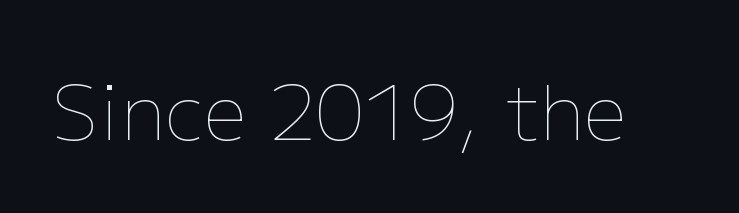
The image shows 76 px thin type, upright; set normal letter spacing, not underlined; low stroke contrast and a medium x-height.
